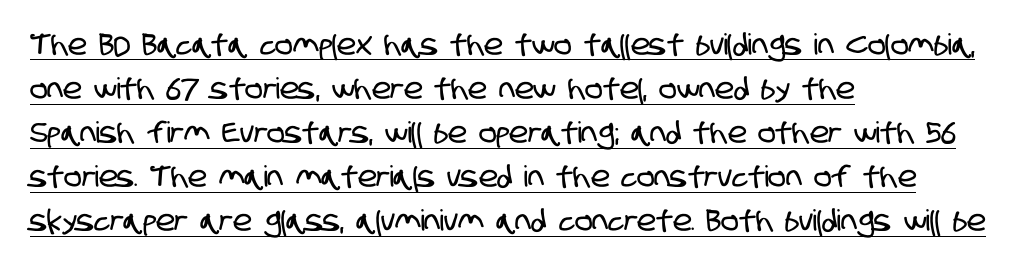
{"serif": "no", "width": "condensed", "stroke_contrast": "low", "x_height": "large", "monospaced": "no", "underline": "yes", "align": "left", "line_spacing": "normal", "line_spacing_ratio": 1.52, "letter_spacing": "normal", "letter_spacing_em": 0.0, "glyph_px": 29}
